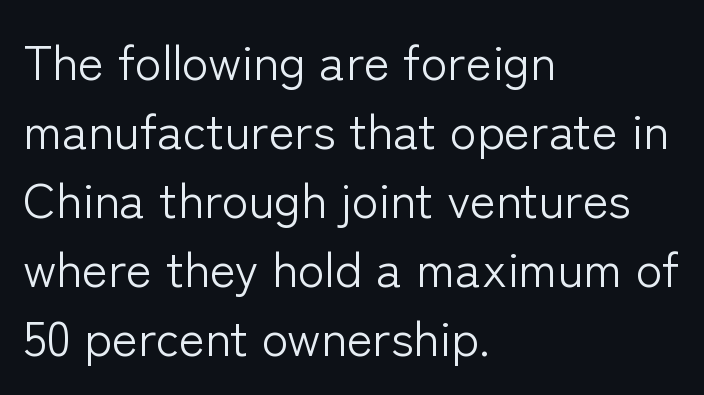
{"serif": "no", "italic": "no", "bold": "no", "weight": "light", "width": "normal", "stroke_contrast": "low", "x_height": "medium", "monospaced": "no", "underline": "no", "align": "left", "line_spacing": "normal", "line_spacing_ratio": 1.41, "letter_spacing": "normal", "letter_spacing_em": 0.0, "glyph_px": 49}
